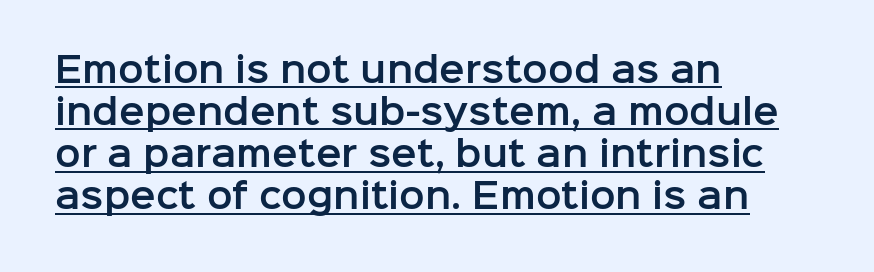
Q: Is the text italic (slanted)? A: No, it is upright.
Q: Is the typeface a serif or a sans-serif typeface? A: Sans-serif.
Q: Is the text underlined? A: Yes.
Q: How is the paragraph aligned? A: Left-aligned.
Q: Is the spacing between letters normal or unusually wide? A: Normal.
Q: Width (condensed, normal, or wide)? A: Normal.
Q: Stroke contrast? A: Low.
Q: x-height? A: Medium.
Q: Monospaced? A: No.
